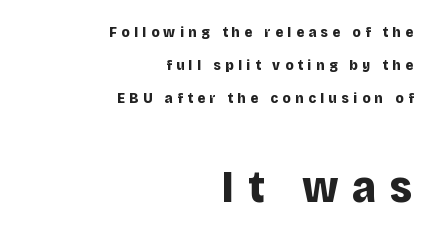
{"serif": "no", "italic": "no", "bold": "yes", "weight": "bold", "width": "normal", "stroke_contrast": "low", "x_height": "large", "monospaced": "no", "underline": "no", "align": "right", "line_spacing": "loose", "line_spacing_ratio": 2.2, "letter_spacing": "wide", "letter_spacing_em": 0.3, "larger_block": "second", "size_ratio": 3.07, "glyph_px": 46}
